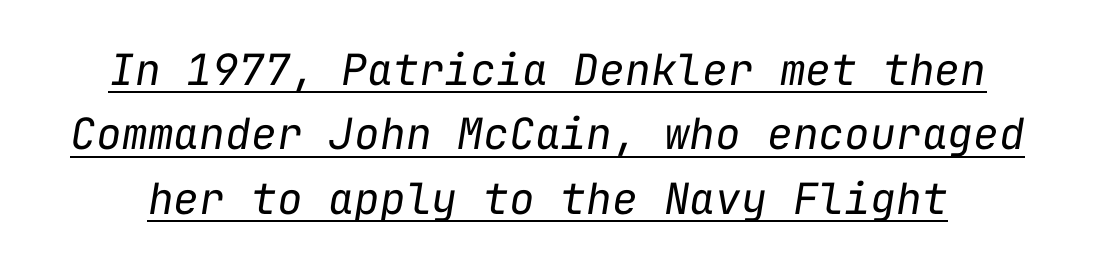
Q: Is the text bold? A: No.
Q: Is the text italic (slanted)? A: Yes, it leans right by about 9 degrees.
Q: Is the text underlined? A: Yes.
Q: Is the spacing between letters normal or unusually wide? A: Normal.
Q: Is the spacing between lines tight, normal or loose? A: Normal.
Q: Width (condensed, normal, or wide)? A: Normal.
Q: Stroke contrast? A: Low.
Q: x-height? A: Medium.
Q: Monospaced? A: Yes.
